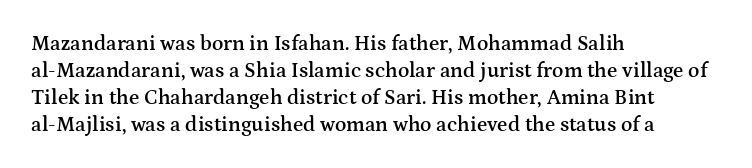
Posture: upright roman. Glance below the letters and you will spot only blank space. Its strokes are somewhat broadened, the hallmark of semibold type. Typeset ragged right — the left edge is the straight one.
